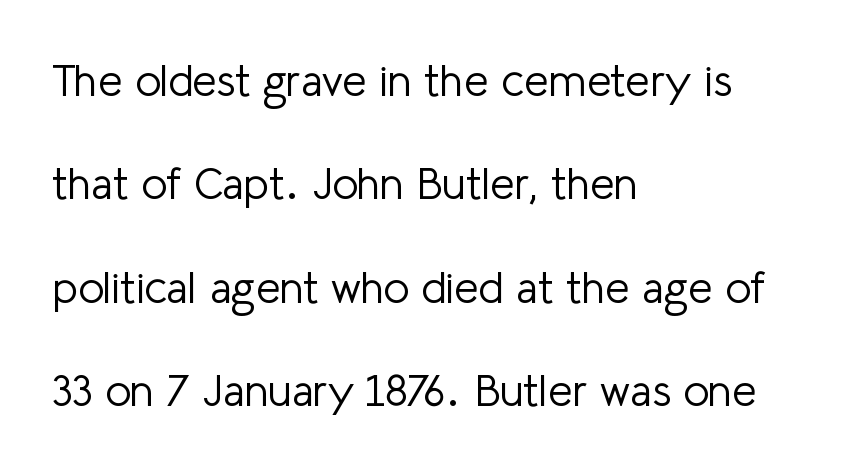
The image shows 44 px light sans-serif type, upright; set left-aligned, loose line spacing (2.35x), normal letter spacing, not underlined; low stroke contrast and a medium x-height.
